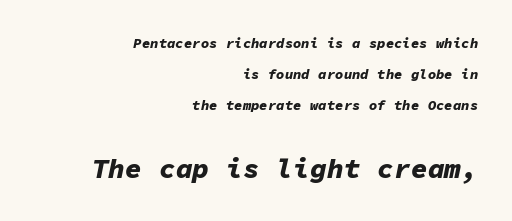
Q: Is the text bold? A: Yes.
Q: Is the text italic (slanted)? A: Yes, it leans right by about 11 degrees.
Q: Is the text underlined? A: No.
Q: How is the paragraph aligned? A: Right-aligned.
Q: Is the spacing between letters normal or unusually wide? A: Normal.
Q: Is the spacing between lines tight, normal or loose? A: Loose.
Q: Which block of text is set in a larger size, the first (top) or the second (bottom)? A: The second (bottom) one.
Q: Width (condensed, normal, or wide)? A: Normal.
Q: Stroke contrast? A: Low.
Q: x-height? A: Medium.
Q: Monospaced? A: Yes.
